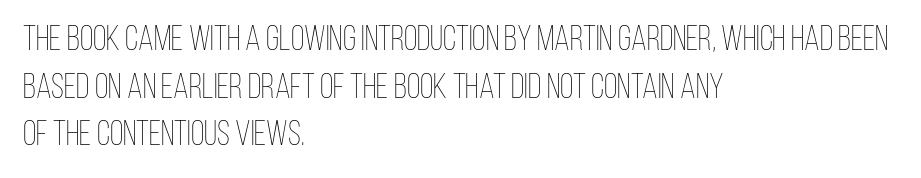
{"italic": "no", "bold": "no", "weight": "thin", "width": "condensed", "stroke_contrast": "low", "x_height": "large", "monospaced": "no", "underline": "no", "align": "left", "line_spacing": "normal", "line_spacing_ratio": 1.36, "letter_spacing": "normal", "letter_spacing_em": 0.0, "glyph_px": 35}
